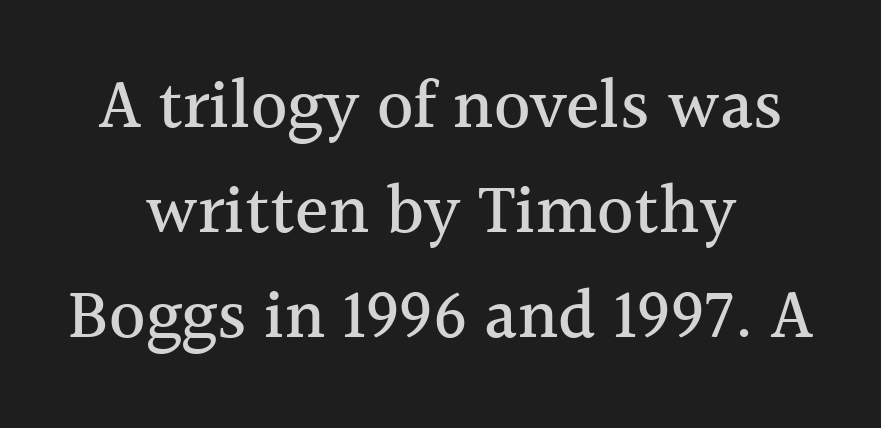
The words here are not underlined. Is there much room between lines? A standard amount, neither cramped nor airy. I'd call this a serif setting — the letters wear small feet. If you folded the block vertically in half, each line would mirror itself in length. You could not count columns in this text — the font is proportionally spaced.
